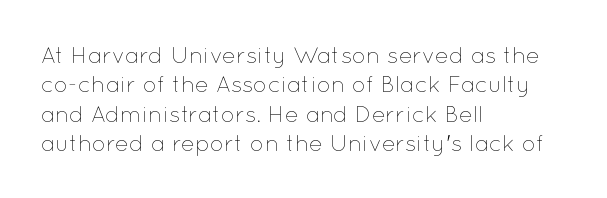
Q: Is the text bold? A: No.
Q: Is the text italic (slanted)? A: No, it is upright.
Q: Is the text underlined? A: No.
Q: How is the paragraph aligned? A: Left-aligned.
Q: Is the spacing between letters normal or unusually wide? A: Normal.
Q: Is the spacing between lines tight, normal or loose? A: Normal.
